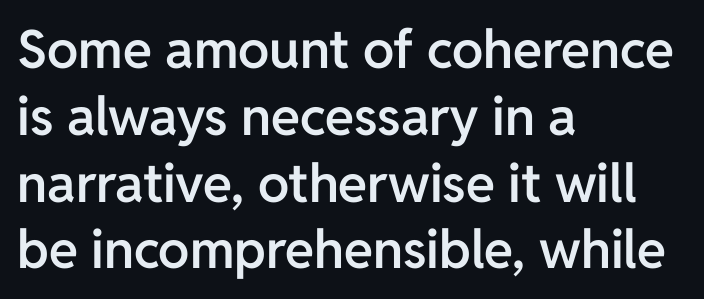
The image shows 53 px semibold sans-serif type, upright; set left-aligned, normal line spacing (1.26x), normal letter spacing, not underlined; low stroke contrast and a medium x-height.
